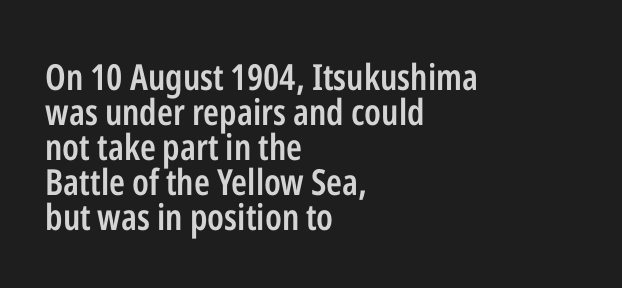
The image shows 36 px semibold, condensed sans-serif type, upright; set left-aligned, tight line spacing (0.97x), normal letter spacing, not underlined; low stroke contrast and a medium x-height.
